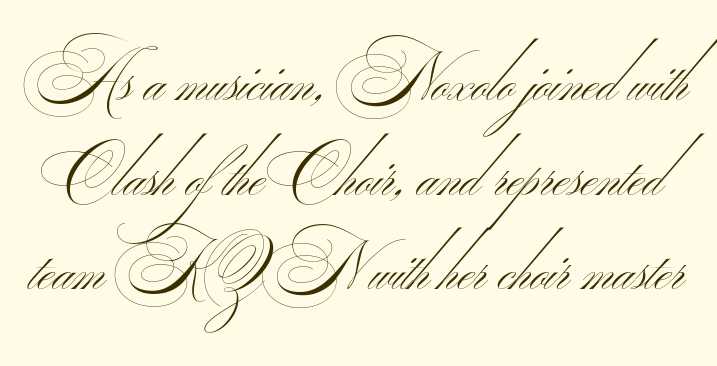
{"serif": "no", "bold": "no", "weight": "thin", "width": "wide", "stroke_contrast": "medium", "monospaced": "no", "underline": "no", "line_spacing": "normal", "line_spacing_ratio": 1.39, "letter_spacing": "normal", "letter_spacing_em": 0.0, "glyph_px": 68}
